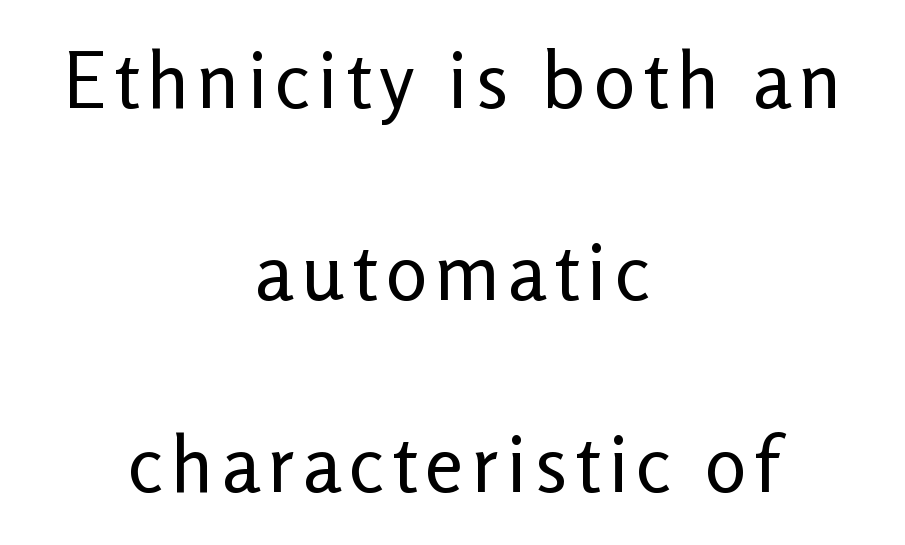
Q: Is the text bold? A: No.
Q: Is the text italic (slanted)? A: No, it is upright.
Q: Is the typeface a serif or a sans-serif typeface? A: Sans-serif.
Q: Is the text underlined? A: No.
Q: How is the paragraph aligned? A: Centered.
Q: Is the spacing between lines tight, normal or loose? A: Loose.
Q: Width (condensed, normal, or wide)? A: Normal.
Q: Stroke contrast? A: Low.
Q: x-height? A: Medium.
Q: Monospaced? A: No.
